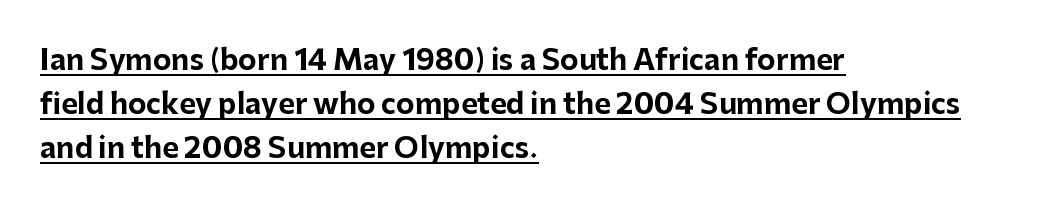
Q: Is the text bold? A: Yes.
Q: Is the text italic (slanted)? A: No, it is upright.
Q: Is the typeface a serif or a sans-serif typeface? A: Sans-serif.
Q: Is the text underlined? A: Yes.
Q: How is the paragraph aligned? A: Left-aligned.
Q: Is the spacing between letters normal or unusually wide? A: Normal.
Q: Is the spacing between lines tight, normal or loose? A: Normal.
Q: Width (condensed, normal, or wide)? A: Normal.
Q: Stroke contrast? A: Low.
Q: x-height? A: Medium.
Q: Monospaced? A: No.
